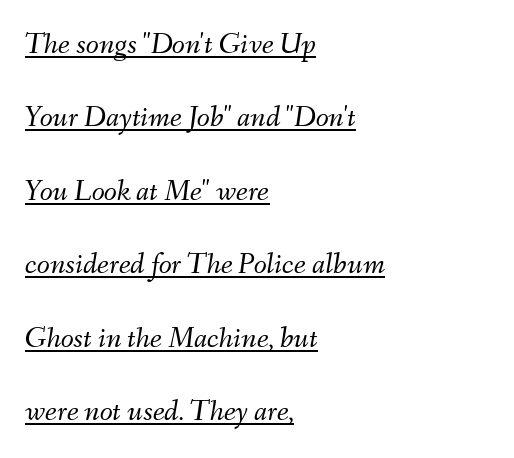
The image shows 30 px light type, italic (leaning right); set left-aligned, loose line spacing (2.45x), normal letter spacing, underlined; medium stroke contrast and a small x-height.
